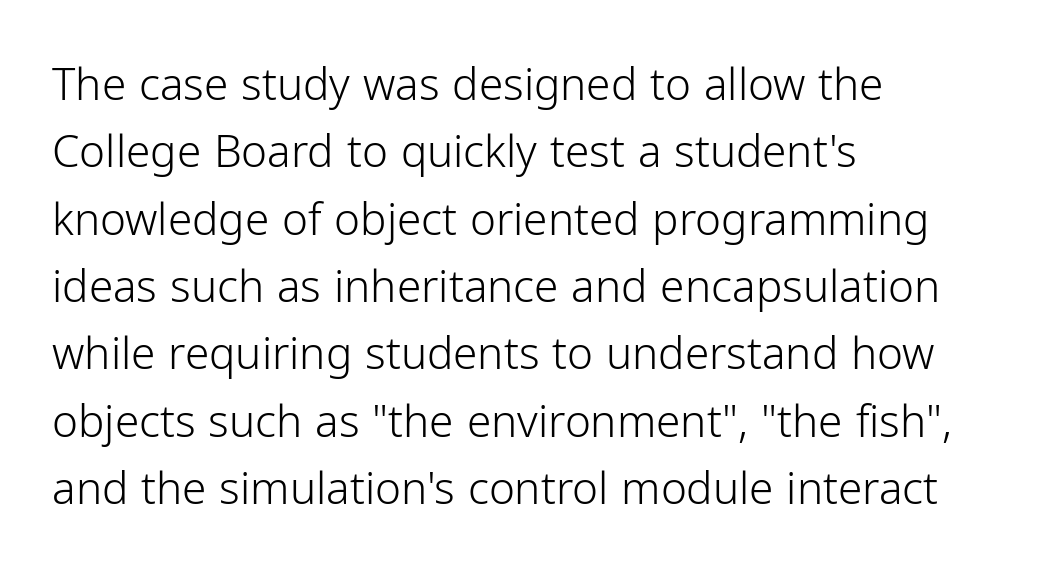
Tall strokes in this sample are plumb rather than angled. Teacher's note: observe the even left margin — that is flush-left alignment. Nobody touched the tracking dial on this one. The weight would be labelled regular, book, light, or lighter still. Here the designer chose a conventional face with non-uniform glyph widths. This rendering features lettering with no underline.
